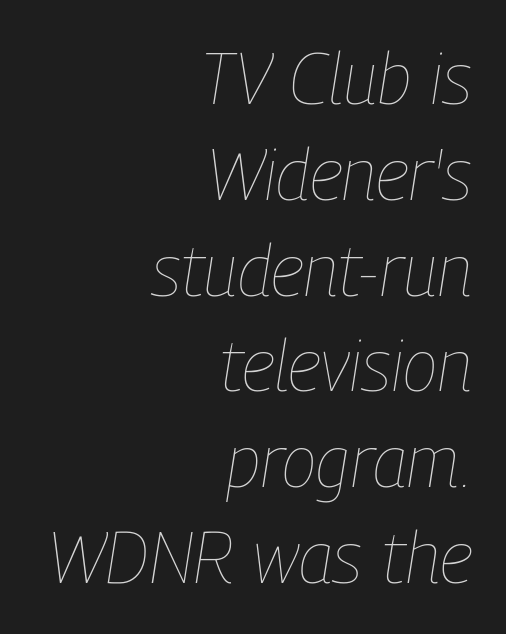
Q: Is the text bold? A: No.
Q: Is the text italic (slanted)? A: Yes, it leans right by about 9 degrees.
Q: Is the text underlined? A: No.
Q: How is the paragraph aligned? A: Right-aligned.
Q: Is the spacing between letters normal or unusually wide? A: Normal.
Q: Is the spacing between lines tight, normal or loose? A: Normal.
Q: Width (condensed, normal, or wide)? A: Condensed.
Q: Stroke contrast? A: Low.
Q: x-height? A: Medium.
Q: Monospaced? A: No.
